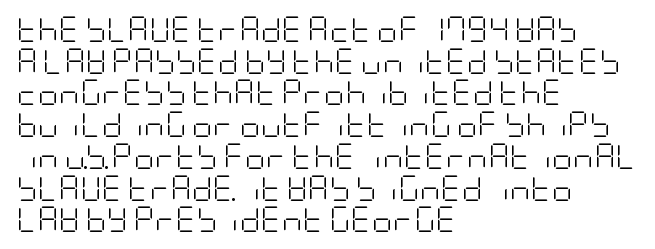
The image shows 26 px text type, upright; set left-aligned, line spacing 1.22x, normal letter spacing, not underlined.
